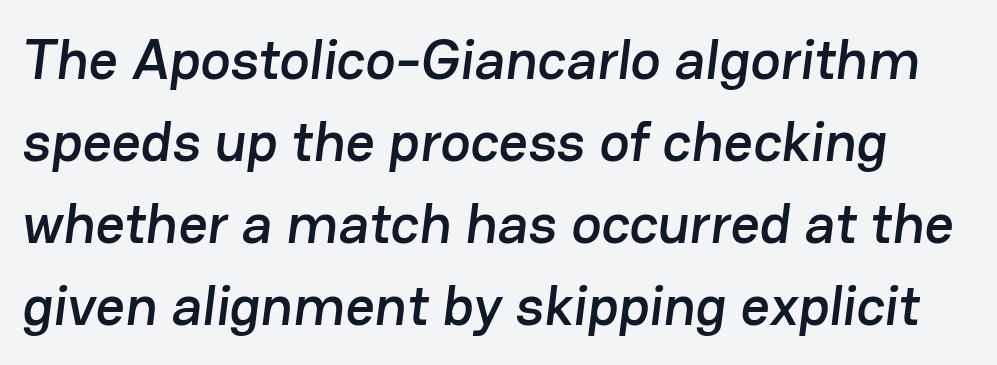
{"serif": "no", "width": "normal", "stroke_contrast": "low", "x_height": "medium", "monospaced": "no", "underline": "no", "line_spacing": "normal", "line_spacing_ratio": 1.44, "letter_spacing": "normal", "letter_spacing_em": 0.0, "glyph_px": 57}
